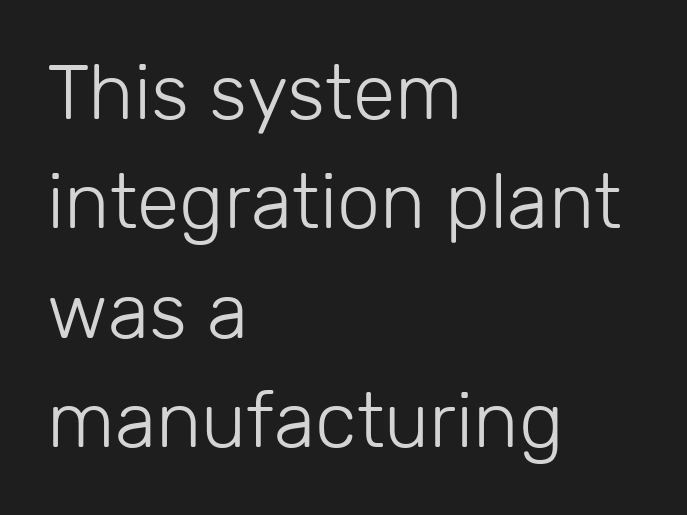
Q: Is the text bold? A: No.
Q: Is the text italic (slanted)? A: No, it is upright.
Q: Is the typeface a serif or a sans-serif typeface? A: Sans-serif.
Q: Is the text underlined? A: No.
Q: How is the paragraph aligned? A: Left-aligned.
Q: Is the spacing between letters normal or unusually wide? A: Normal.
Q: Is the spacing between lines tight, normal or loose? A: Normal.
Q: Width (condensed, normal, or wide)? A: Normal.
Q: Stroke contrast? A: Low.
Q: x-height? A: Medium.
Q: Monospaced? A: No.
